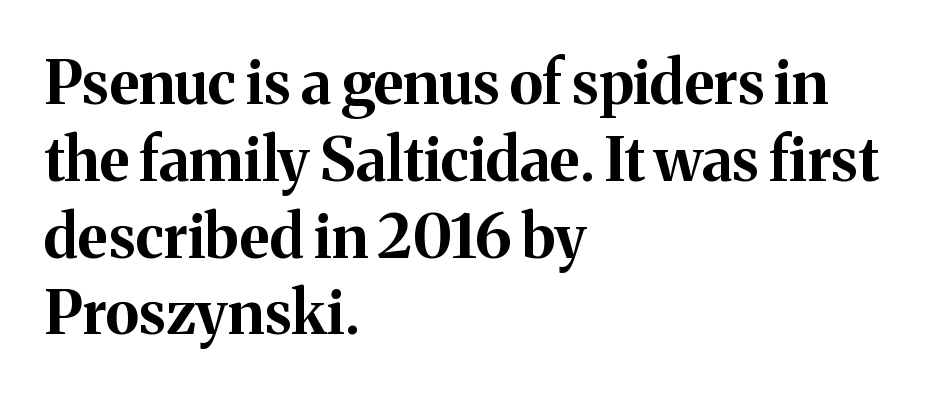
Beneath every word, the page is bare. Compared with typical body copy, the letter spacing here is the same. The block of text has a typical density, with ordinary space between rows. Quick note: not italic, upright.
